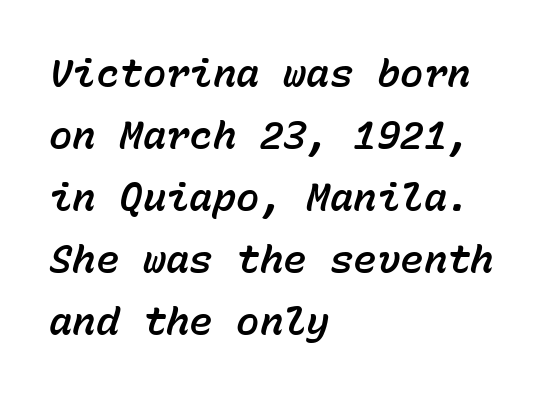
Q: Is the text italic (slanted)? A: Yes, it leans right by about 15 degrees.
Q: Is the text underlined? A: No.
Q: How is the paragraph aligned? A: Left-aligned.
Q: Is the spacing between letters normal or unusually wide? A: Normal.
Q: Is the spacing between lines tight, normal or loose? A: Normal.
Q: Width (condensed, normal, or wide)? A: Normal.
Q: Stroke contrast? A: Low.
Q: x-height? A: Medium.
Q: Monospaced? A: Yes.
